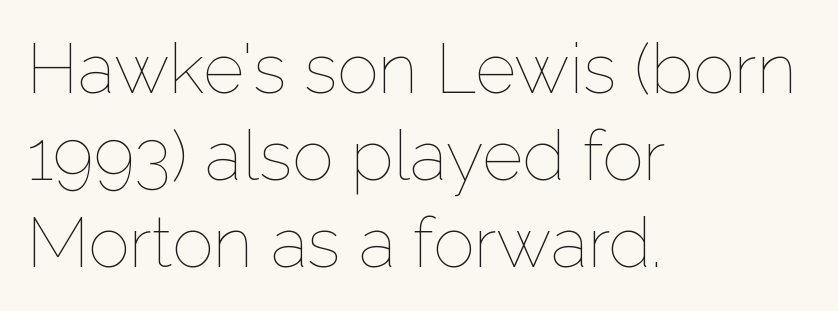
{"italic": "no", "bold": "no", "weight": "thin", "width": "normal", "stroke_contrast": "low", "x_height": "medium", "monospaced": "no", "underline": "no", "align": "left", "line_spacing_ratio": 1.24, "letter_spacing": "normal", "letter_spacing_em": 0.0, "glyph_px": 70}
